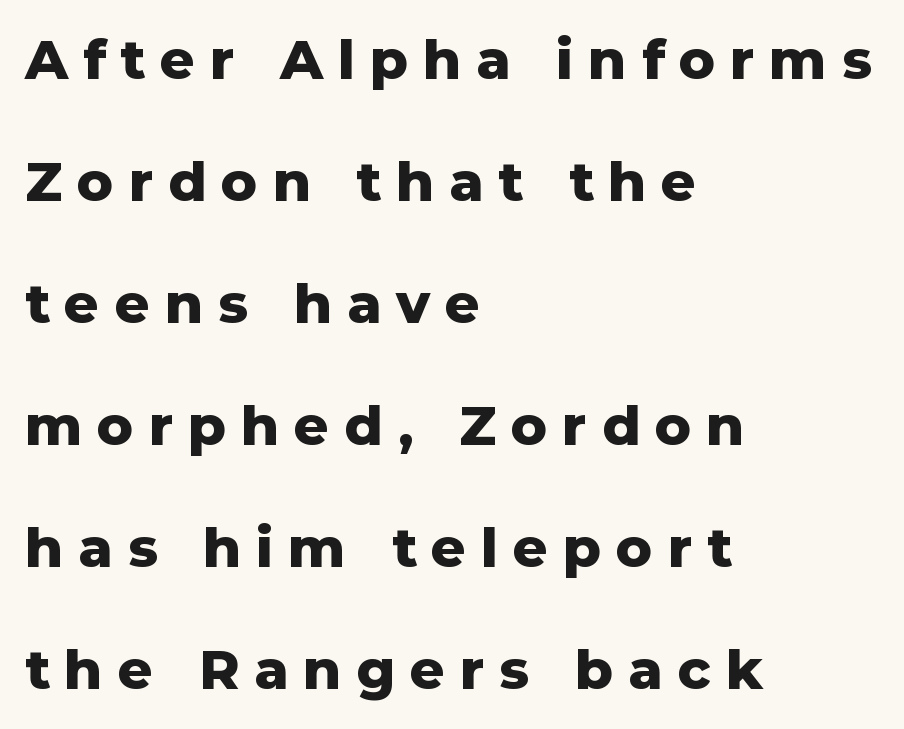
{"serif": "no", "italic": "no", "bold": "yes", "weight": "heavy", "width": "normal", "stroke_contrast": "low", "x_height": "medium", "monospaced": "no", "underline": "no", "align": "left", "line_spacing": "loose", "line_spacing_ratio": 2.22, "letter_spacing": "wide", "letter_spacing_em": 0.27, "glyph_px": 55}
